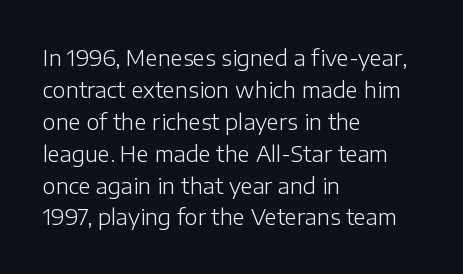
This sample uses an upright cut, with every glyph sitting square on the baseline. Check the space under the baseline: it is left empty. These lines are set flush left with a ragged right edge. Weight: not bold — regular or lighter.
